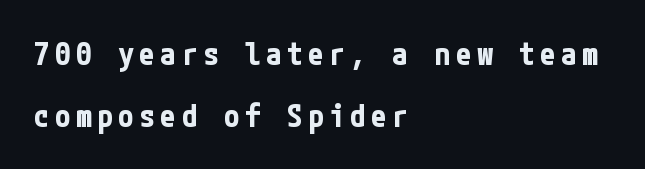
Lines of text with bare space underneath. Widely set lines give the paragraph a tall, airy silhouette. The ragged edge is on the right, which tells us the setting is flush left. Grotesque or geometric, the face here clearly has no serifs. Do the letters lean? They stand straight.
